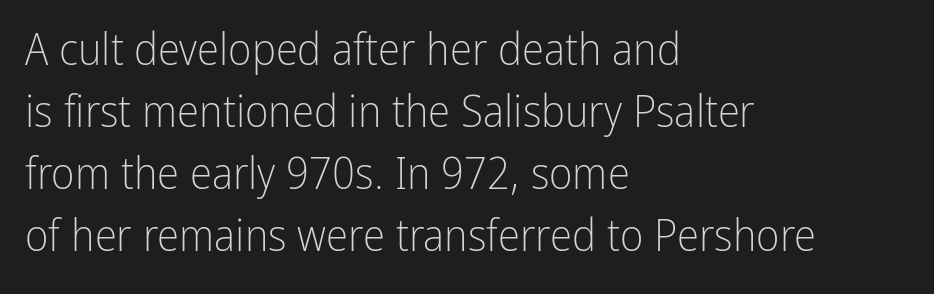
The image shows 45 px light, condensed sans-serif type, upright; set left-aligned, normal line spacing (1.38x), normal letter spacing, not underlined; low stroke contrast and a medium x-height.
